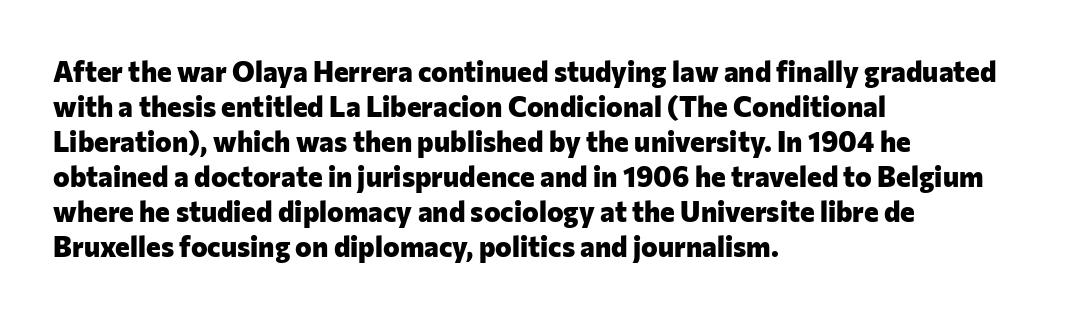
The image shows 28 px heavy sans-serif type, upright; set left-aligned, normal line spacing (1.25x), normal letter spacing, not underlined; low stroke contrast and a medium x-height.
